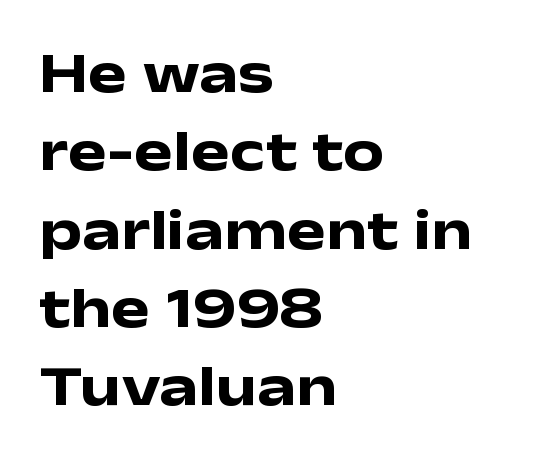
Q: Is the text bold? A: Yes.
Q: Is the text italic (slanted)? A: No, it is upright.
Q: Is the typeface a serif or a sans-serif typeface? A: Sans-serif.
Q: Is the text underlined? A: No.
Q: How is the paragraph aligned? A: Left-aligned.
Q: Is the spacing between letters normal or unusually wide? A: Normal.
Q: Is the spacing between lines tight, normal or loose? A: Normal.
Q: Width (condensed, normal, or wide)? A: Wide.
Q: Stroke contrast? A: Low.
Q: x-height? A: Medium.
Q: Monospaced? A: No.
